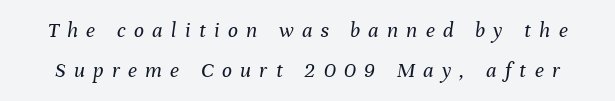
The image shows 22 px text type, italic (leaning right); set line spacing 1.84x, unusually wide letter spacing (+0.38 em), not underlined.
